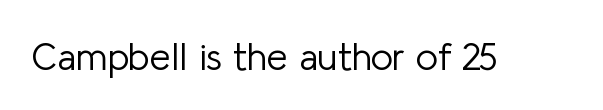
Heft: none added — not bold. Spacing between characters is what you'd get straight out of the box. In terms of letterform style, serifs are entirely absent. Bare-footed words on every line. The rendering uses natural spacing where letterforms have individual widths.
